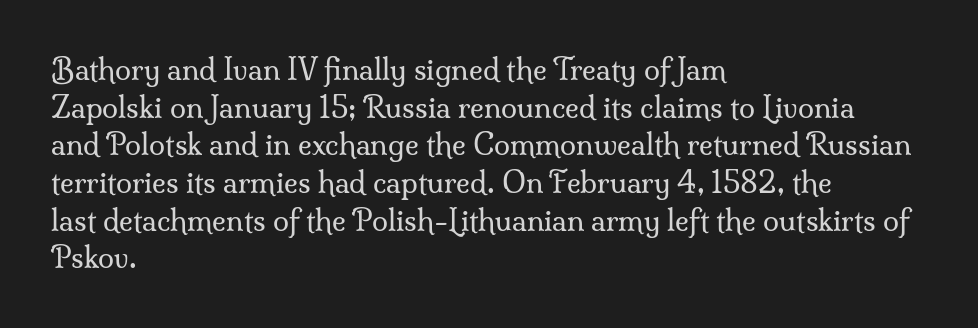
{"serif": "yes", "italic": "no", "bold": "no", "weight": "regular", "width": "normal", "stroke_contrast": "medium", "x_height": "small", "monospaced": "no", "underline": "no", "align": "left", "line_spacing": "normal", "line_spacing_ratio": 1.3, "letter_spacing": "normal", "letter_spacing_em": 0.0, "glyph_px": 29}
